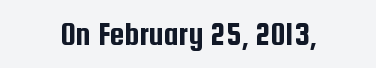
Q: Is the text italic (slanted)? A: No, it is upright.
Q: Is the typeface a serif or a sans-serif typeface? A: Sans-serif.
Q: Is the text underlined? A: No.
Q: How is the paragraph aligned? A: Centered.
Q: Is the spacing between letters normal or unusually wide? A: Normal.
Q: Width (condensed, normal, or wide)? A: Condensed.
Q: Stroke contrast? A: Low.
Q: x-height? A: Medium.
Q: Monospaced? A: No.
